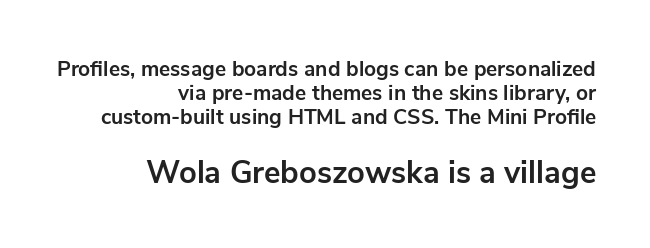
{"serif": "no", "italic": "no", "bold": "yes", "weight": "bold", "width": "normal", "stroke_contrast": "low", "x_height": "medium", "monospaced": "no", "underline": "no", "align": "right", "line_spacing": "tight", "line_spacing_ratio": 1.14, "letter_spacing": "normal", "letter_spacing_em": 0.0, "larger_block": "second", "size_ratio": 1.48, "glyph_px": 31}
